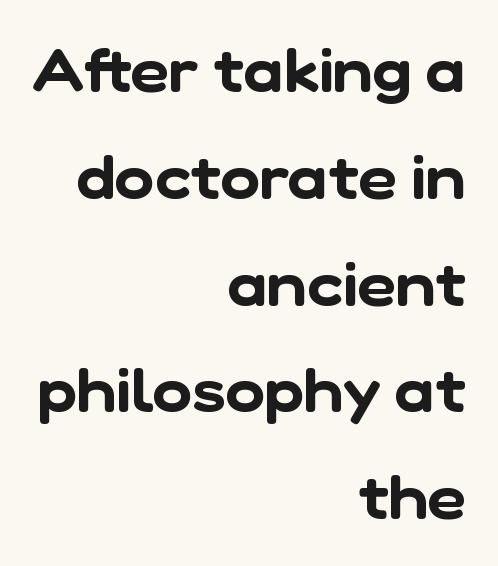
{"serif": "no", "width": "normal", "stroke_contrast": "low", "x_height": "medium", "monospaced": "no", "underline": "no", "align": "right", "line_spacing_ratio": 1.78, "letter_spacing": "normal", "letter_spacing_em": 0.0, "glyph_px": 60}
